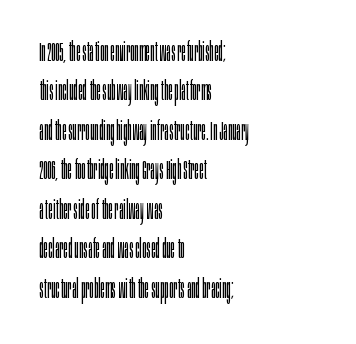
Quick note: not italic, upright. Is the stroke heavy? The answer is a plain regular-or-lighter. The setting favours the left margin, as ordinary paragraphs usually do. Has an underline been added? It has not. Tracking here is standard; glyphs follow each other at the usual distance. Line spacing here is normal.
